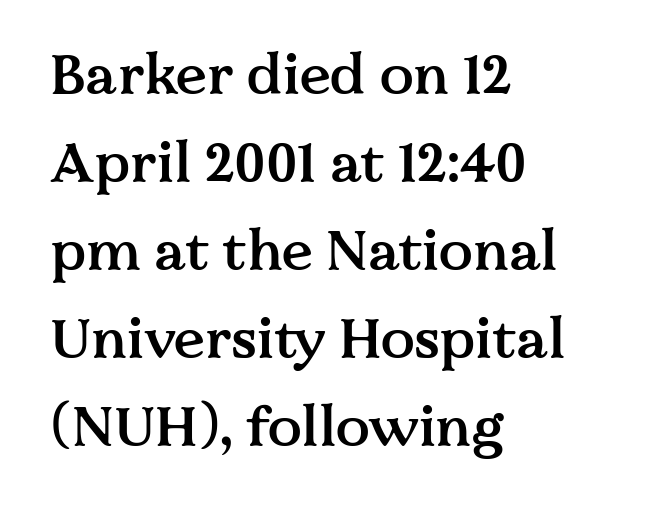
{"serif": "yes", "italic": "no", "bold": "semi", "weight": "semibold", "width": "normal", "stroke_contrast": "medium", "x_height": "medium", "monospaced": "no", "underline": "no", "align": "left", "line_spacing": "normal", "line_spacing_ratio": 1.57, "letter_spacing": "normal", "letter_spacing_em": 0.0, "glyph_px": 56}
